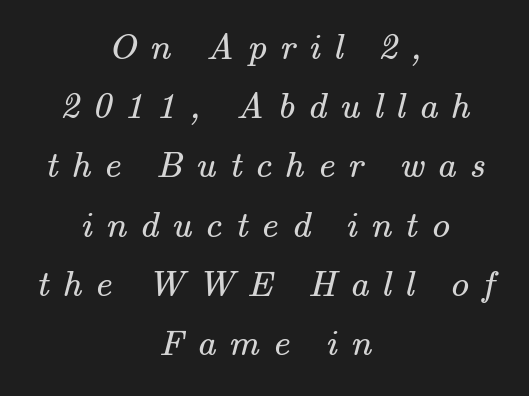
Glyph-to-glyph distance is far greater than everyday printed text. Decoration check: the copy has no underline. The characters are drawn with everyday or finer stroke widths. Varying glyph widths throughout — classic text-font behaviour. These lines stack symmetrically, like a column narrowing and widening about its center.
